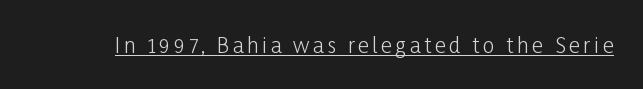
{"italic": "no", "bold": "no", "underline": "yes", "glyph_px": 21}
